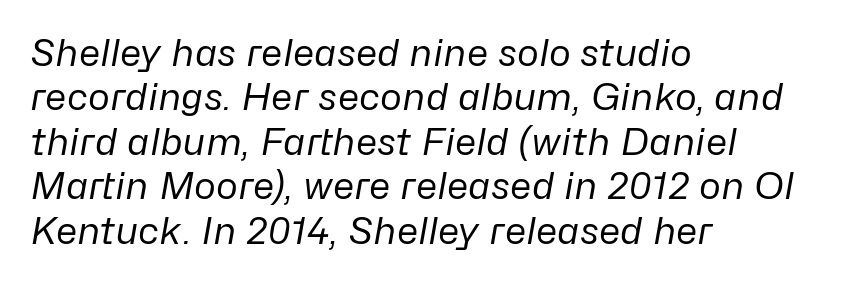
{"italic": "yes", "lean": "right", "slant_degrees": 10, "bold": "no", "weight": "regular", "width": "normal", "stroke_contrast": "low", "x_height": "medium", "monospaced": "no", "underline": "no", "align": "left", "line_spacing_ratio": 1.2, "letter_spacing": "normal", "letter_spacing_em": 0.0, "glyph_px": 37}
